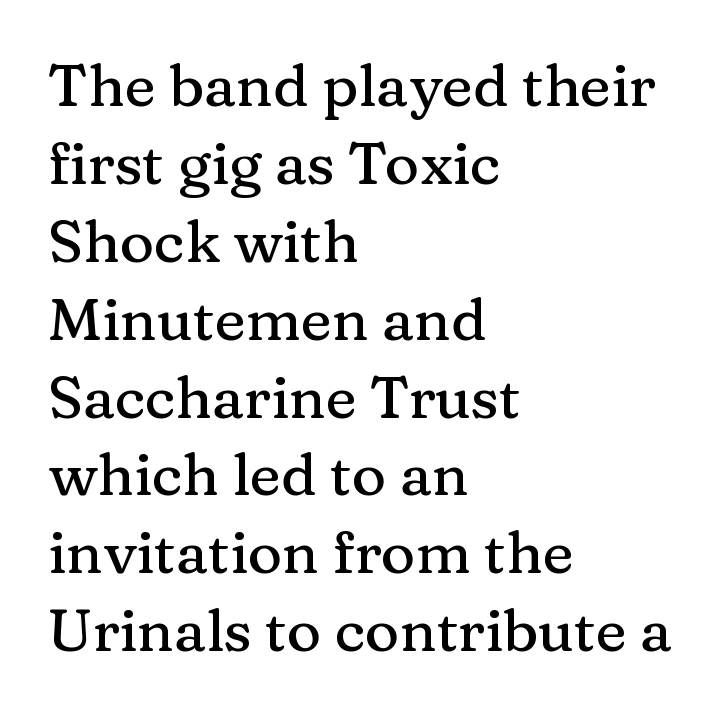
Short and long lines alike share a common starting point at left. Here the designer chose a conventional face with non-uniform glyph widths. Is there any slant? The stems are plumb. A bare baseline throughout the passage.
